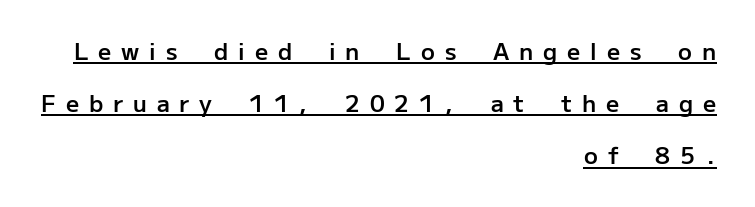
Q: Is the text bold? A: Semi-bold.
Q: Is the text italic (slanted)? A: No, it is upright.
Q: Is the text underlined? A: Yes.
Q: How is the paragraph aligned? A: Right-aligned.
Q: Is the spacing between letters normal or unusually wide? A: Unusually wide.
Q: Is the spacing between lines tight, normal or loose? A: Loose.
